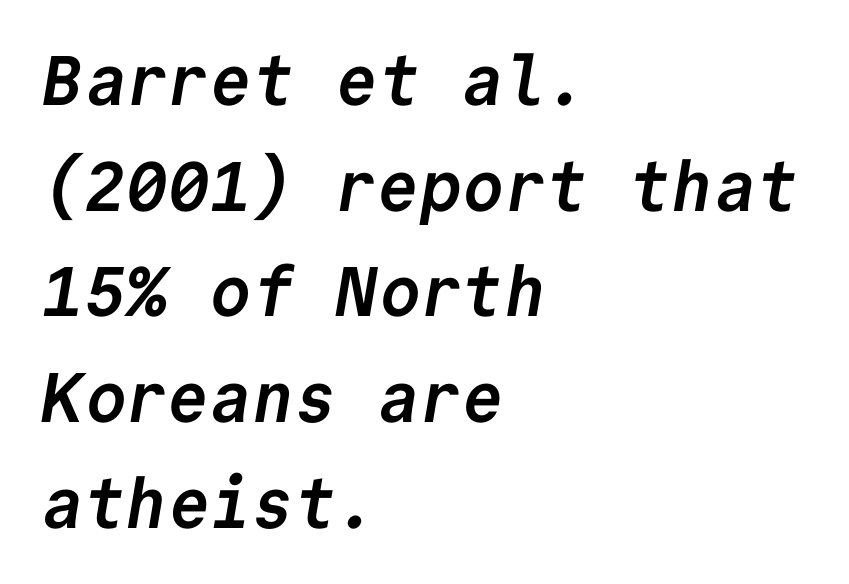
This rendering uses left alignment, leaving the right contour irregular. A bare baseline throughout the passage. Does the leading feel generous? No, just average. Note the uniform advance width — an 'i' takes as much space as an 'm'. Each letter's strokes conclude bluntly, with no projecting serifs. Spacing between characters is what you'd get straight out of the box.
